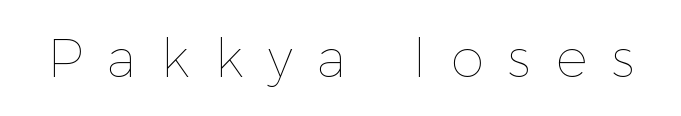
{"italic": "no", "bold": "no", "weight": "thin", "width": "normal", "x_height": "medium", "monospaced": "no", "underline": "no", "letter_spacing": "wide", "letter_spacing_em": 0.47, "glyph_px": 53}
